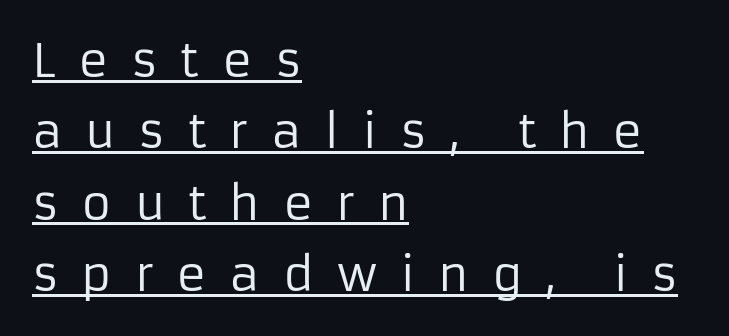
The image shows 46 px regular-weight sans-serif type, upright; set left-aligned, normal line spacing (1.55x), unusually wide letter spacing (+0.49 em), underlined; low stroke contrast and a medium x-height.
